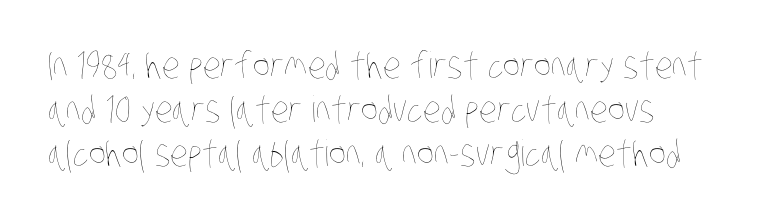
The image shows 36 px thin, condensed type; set left-aligned, line spacing 1.22x, normal letter spacing, not underlined; low stroke contrast and a large x-height.
